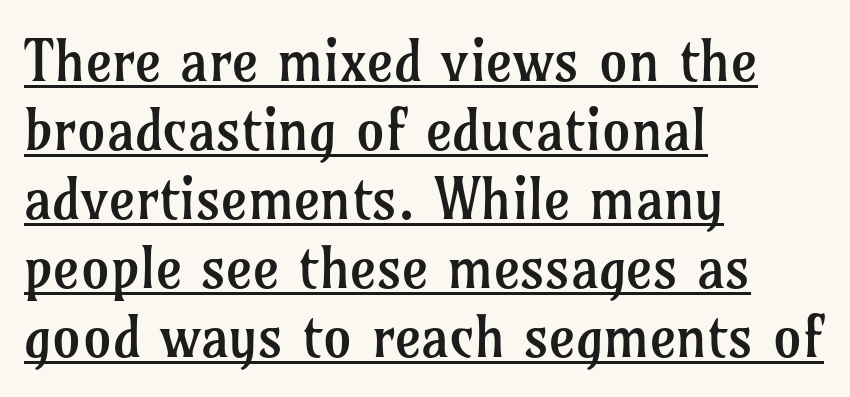
This rendering leaves character spacing at its baseline value. This sample is left-justified, so line endings fall wherever the words run out. You can tell from the footed stems that serif type was used. Counters stay open thanks to moderate or lighter strokes. Here the designer chose a conventional face with non-uniform glyph widths. The string is rendered with underlining switched on.
